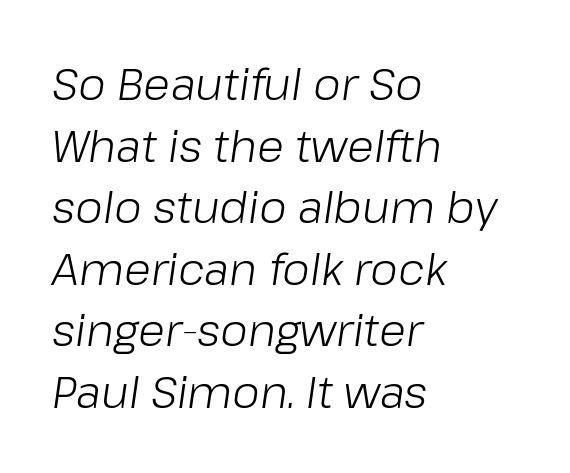
Q: Is the text bold? A: No.
Q: Is the text italic (slanted)? A: Yes, it leans right by about 8 degrees.
Q: Is the text underlined? A: No.
Q: How is the paragraph aligned? A: Left-aligned.
Q: Is the spacing between letters normal or unusually wide? A: Normal.
Q: Is the spacing between lines tight, normal or loose? A: Normal.
Q: Width (condensed, normal, or wide)? A: Normal.
Q: Stroke contrast? A: Low.
Q: x-height? A: Medium.
Q: Monospaced? A: No.
